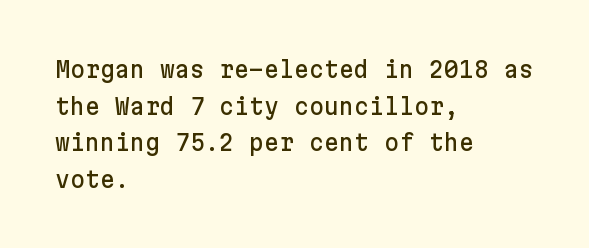
The image shows 23 px text type, upright; set left-aligned, normal line spacing (1.59x), normal letter spacing, not underlined.
